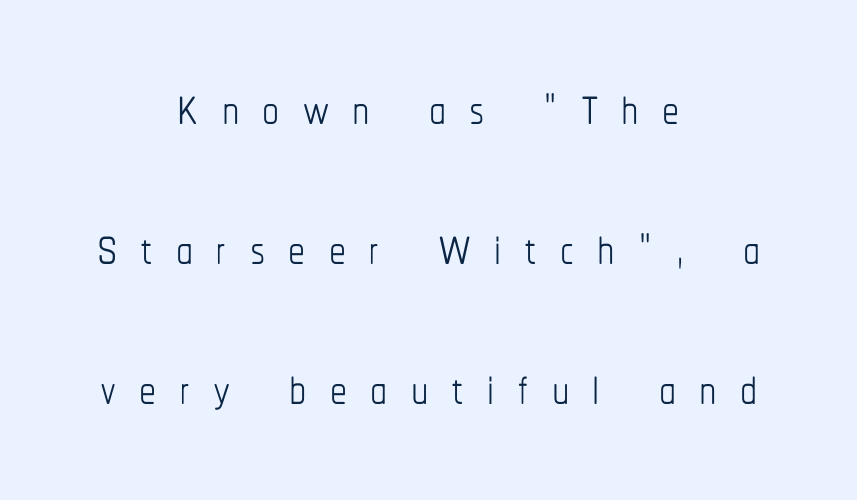
Q: Is the text bold? A: No.
Q: Is the text italic (slanted)? A: No, it is upright.
Q: Is the text underlined? A: No.
Q: How is the paragraph aligned? A: Centered.
Q: Is the spacing between letters normal or unusually wide? A: Unusually wide.
Q: Is the spacing between lines tight, normal or loose? A: Loose.
Q: Width (condensed, normal, or wide)? A: Condensed.
Q: Stroke contrast? A: Low.
Q: x-height? A: Medium.
Q: Monospaced? A: No.
